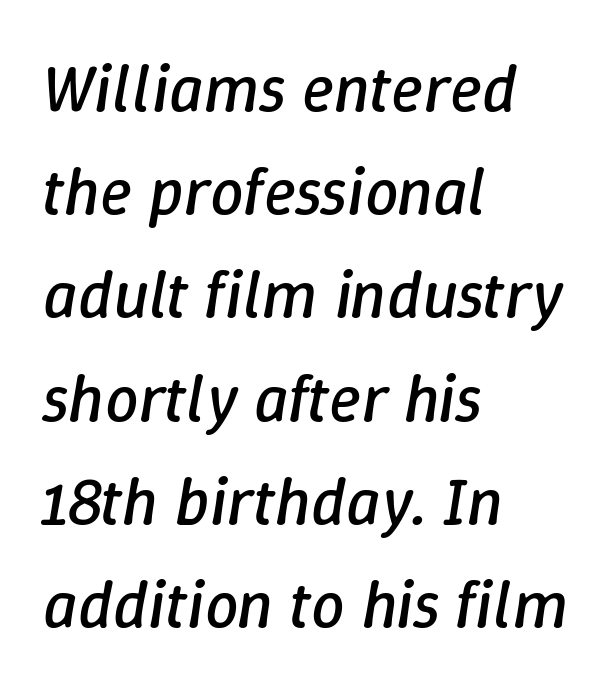
The image shows 67 px regular-weight type, italic (leaning right); set left-aligned, normal line spacing (1.54x), normal letter spacing, not underlined; low stroke contrast and a medium x-height.
